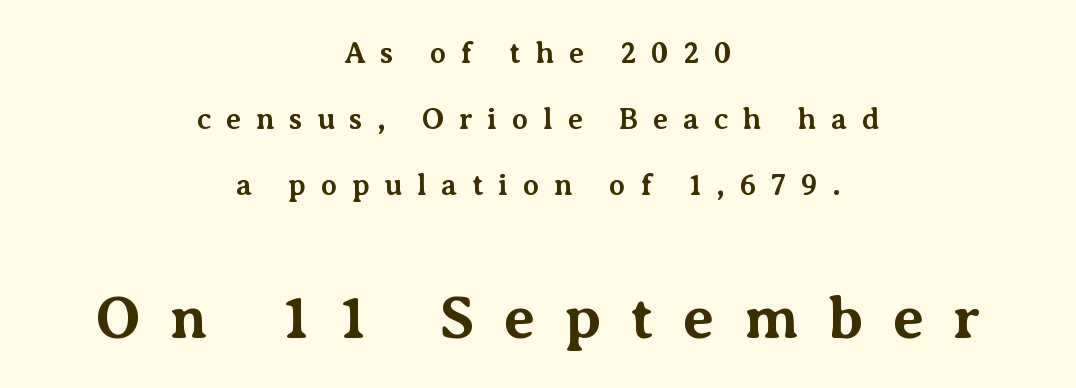
Q: Is the text bold? A: Yes.
Q: Is the text italic (slanted)? A: No, it is upright.
Q: Is the typeface a serif or a sans-serif typeface? A: Serif.
Q: Is the text underlined? A: No.
Q: How is the paragraph aligned? A: Centered.
Q: Is the spacing between letters normal or unusually wide? A: Unusually wide.
Q: Is the spacing between lines tight, normal or loose? A: Loose.
Q: Which block of text is set in a larger size, the first (top) or the second (bottom)? A: The second (bottom) one.
Q: Width (condensed, normal, or wide)? A: Normal.
Q: Stroke contrast? A: Medium.
Q: x-height? A: Medium.
Q: Monospaced? A: No.
